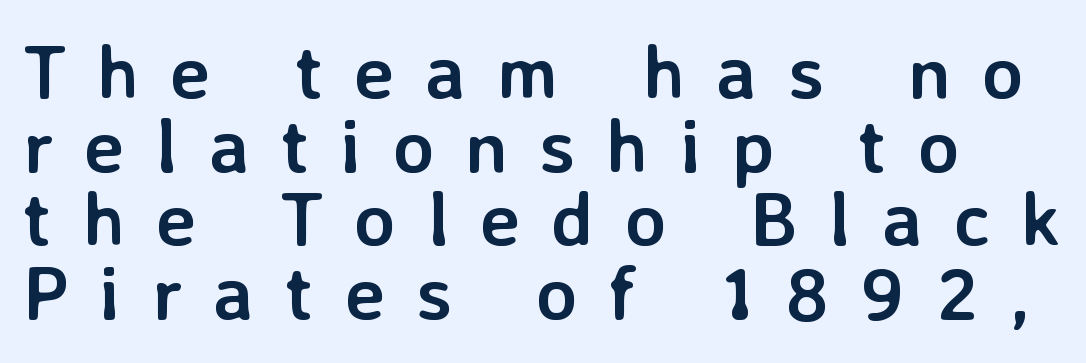
Each glyph is drawn with heavy, bold strokes. The typeface chosen for these lines omits serifs. The rendering uses a small line-height, squeezing the rows. Is there any slant? The stems are plumb.
